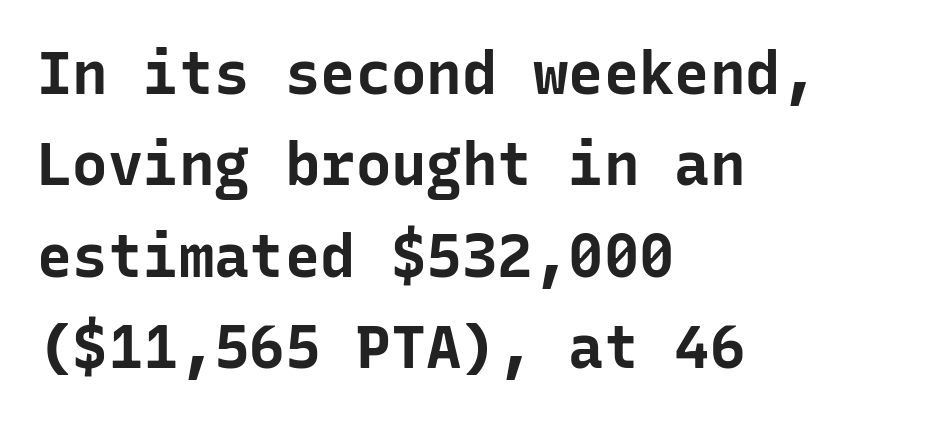
The image shows 59 px bold sans-serif type, upright, monospaced; set left-aligned, normal line spacing (1.55x), normal letter spacing, not underlined; low stroke contrast and a medium x-height.
